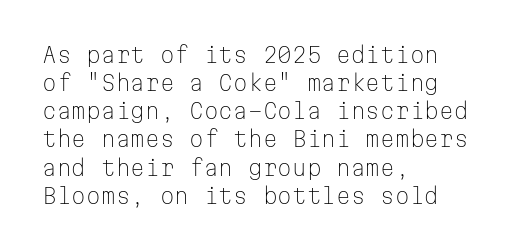
{"italic": "no", "bold": "no", "underline": "no", "align": "left", "line_spacing": "normal", "line_spacing_ratio": 1.34, "letter_spacing": "normal", "letter_spacing_em": 0.0, "glyph_px": 21}
